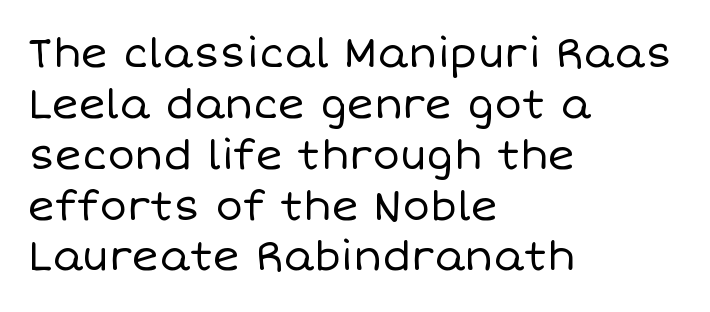
Q: Is the text bold? A: No.
Q: Is the text italic (slanted)? A: No, it is upright.
Q: Is the text underlined? A: No.
Q: How is the paragraph aligned? A: Left-aligned.
Q: Is the spacing between letters normal or unusually wide? A: Normal.
Q: Width (condensed, normal, or wide)? A: Normal.
Q: Stroke contrast? A: Low.
Q: x-height? A: Large.
Q: Monospaced? A: No.
